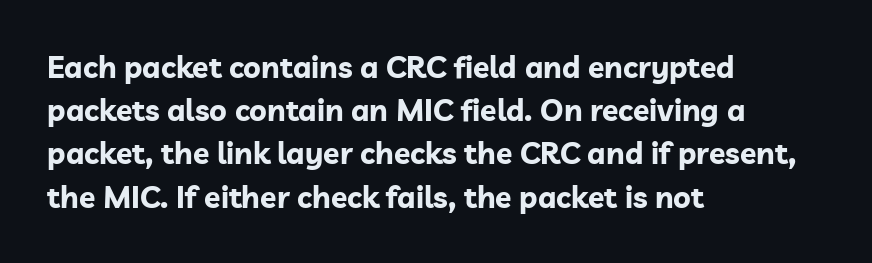
Q: Is the text bold? A: Yes.
Q: Is the text italic (slanted)? A: No, it is upright.
Q: Is the typeface a serif or a sans-serif typeface? A: Sans-serif.
Q: Is the text underlined? A: No.
Q: How is the paragraph aligned? A: Left-aligned.
Q: Is the spacing between letters normal or unusually wide? A: Normal.
Q: Is the spacing between lines tight, normal or loose? A: Normal.
Q: Width (condensed, normal, or wide)? A: Normal.
Q: Stroke contrast? A: Low.
Q: x-height? A: Medium.
Q: Monospaced? A: No.
